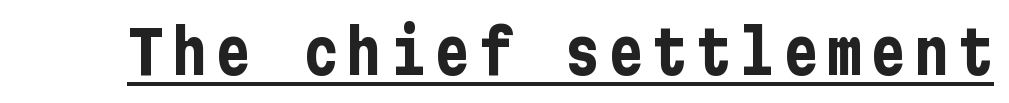
The image shows 59 px bold, condensed sans-serif type, upright; set underlined; low stroke contrast and a medium x-height.
